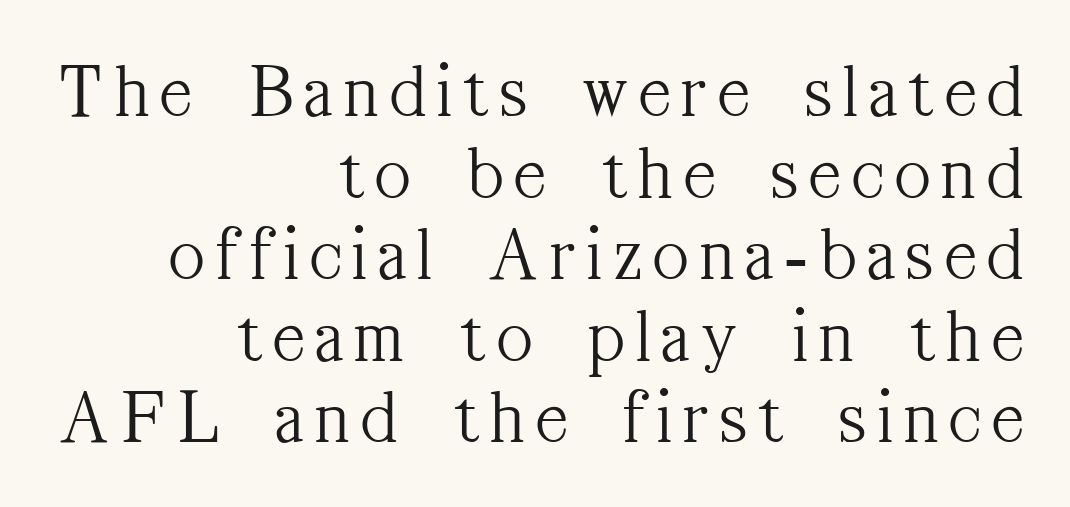
It's the straight-up-and-down kind of type. No word sits above an underline. Layout note: lines flush right. Is this a fixed-width face? No — the glyphs have proportional, varying widths.
